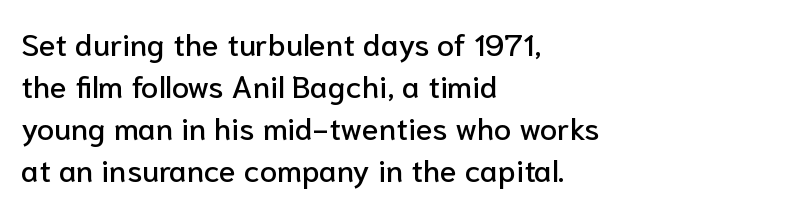
Each line starts at the same left margin while the right side varies. A typesetter would call this proportional, since set widths differ per character. Notice how descenders clear the ascenders below comfortably — that's standard leading. Descenders are the only things crossing below the line.
